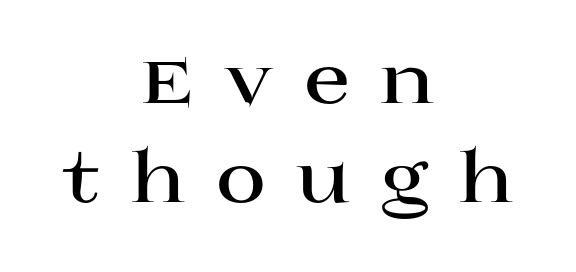
{"serif": "yes", "italic": "no", "bold": "yes", "weight": "bold", "width": "wide", "stroke_contrast": "high", "x_height": "large", "monospaced": "no", "underline": "no", "align": "center", "line_spacing": "normal", "line_spacing_ratio": 1.44, "letter_spacing": "wide", "letter_spacing_em": 0.43, "glyph_px": 69}
